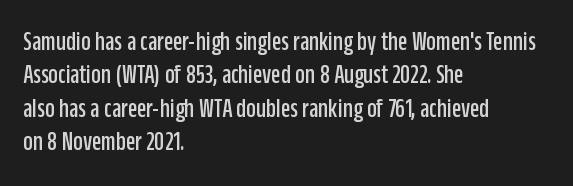
The image shows 27 px text type, upright; set left-aligned, line spacing 1.24x, normal letter spacing, not underlined.
